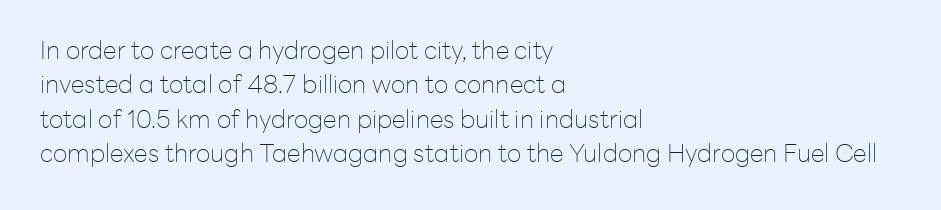
{"italic": "no", "bold": "no", "underline": "no", "align": "left", "line_spacing": "normal", "line_spacing_ratio": 1.38, "letter_spacing": "normal", "letter_spacing_em": 0.0, "glyph_px": 25}
